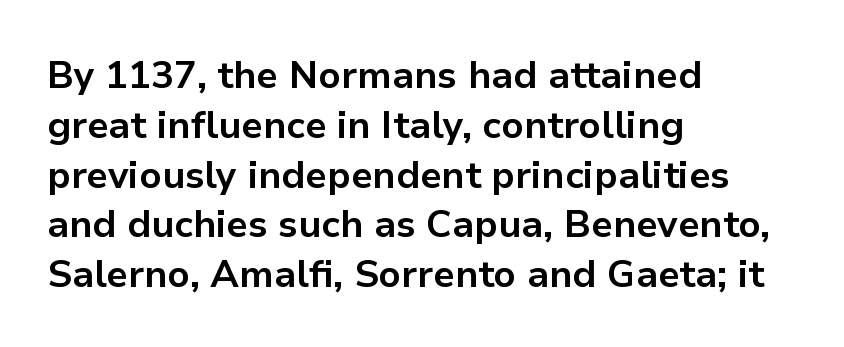
The image shows 38 px bold sans-serif type, upright; set left-aligned, normal line spacing (1.31x), normal letter spacing, not underlined; low stroke contrast and a medium x-height.
